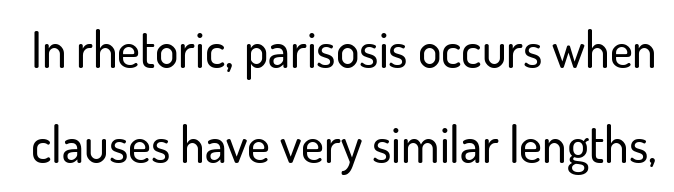
Q: Is the text italic (slanted)? A: No, it is upright.
Q: Is the typeface a serif or a sans-serif typeface? A: Sans-serif.
Q: Is the text underlined? A: No.
Q: Is the spacing between letters normal or unusually wide? A: Normal.
Q: Is the spacing between lines tight, normal or loose? A: Loose.
Q: Width (condensed, normal, or wide)? A: Normal.
Q: Stroke contrast? A: Low.
Q: x-height? A: Small.
Q: Monospaced? A: No.
